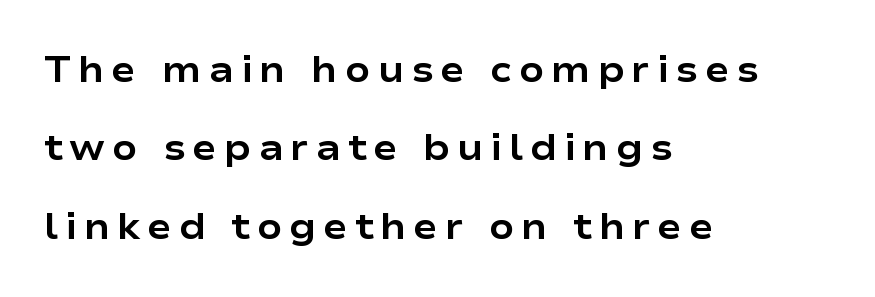
Descenders hang freely into open space. The rendering uses a large line-height, opening up the rows. Looks like regular typesetting: each glyph gets only the width it needs. The face used here has the dense, thick strokes of a bold. These lines are set flush left with a ragged right edge. In terms of letterform style, serifs are entirely absent.
